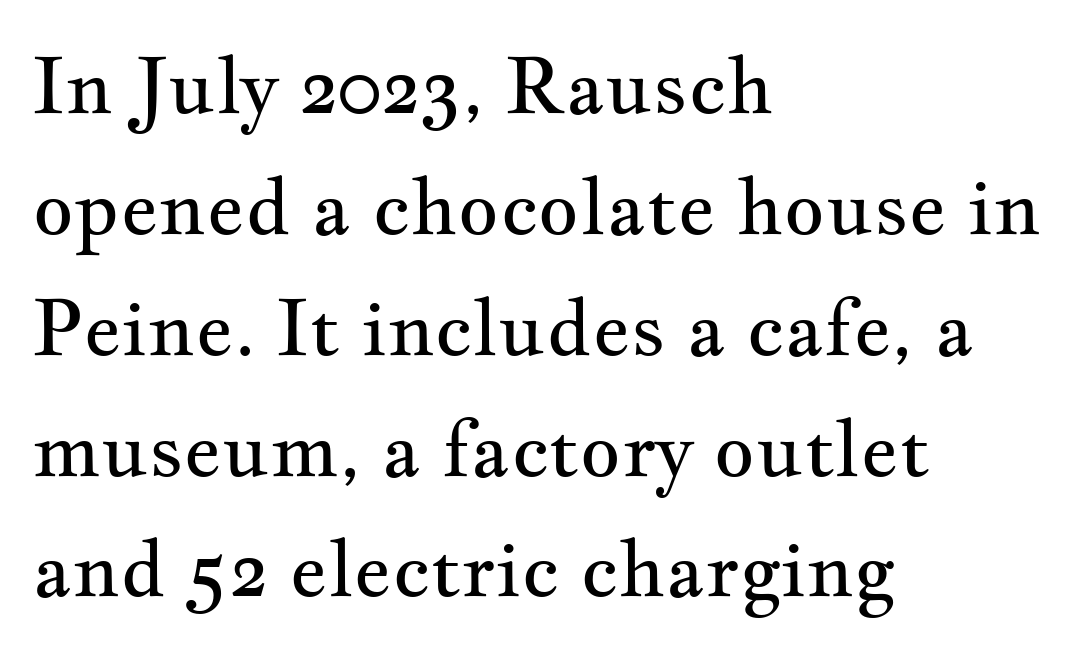
Q: Is the text bold? A: No.
Q: Is the text italic (slanted)? A: No, it is upright.
Q: Is the typeface a serif or a sans-serif typeface? A: Serif.
Q: Is the text underlined? A: No.
Q: How is the paragraph aligned? A: Left-aligned.
Q: Is the spacing between letters normal or unusually wide? A: Normal.
Q: Is the spacing between lines tight, normal or loose? A: Normal.
Q: Width (condensed, normal, or wide)? A: Wide.
Q: Stroke contrast? A: Medium.
Q: x-height? A: Small.
Q: Monospaced? A: No.
